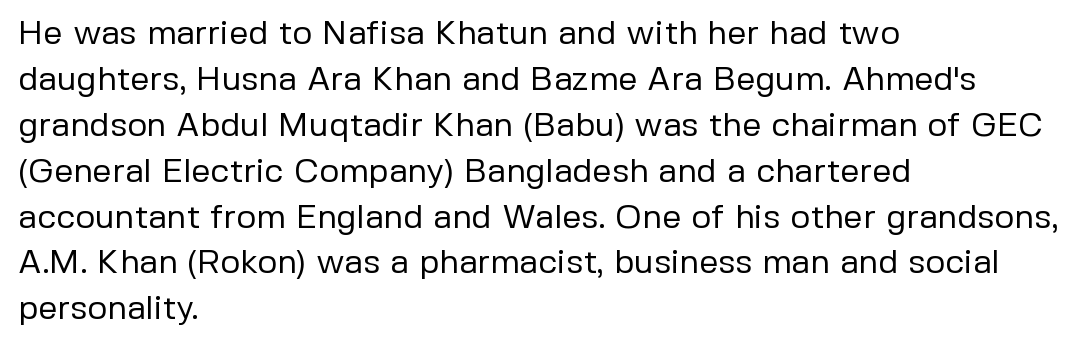
Underline: absent. A roman cut, with each character standing at attention. Compared with typical body copy, the letter spacing here is the same. Notice how descenders clear the ascenders below comfortably — that's standard leading. Each line starts at the same left margin while the right side varies.
